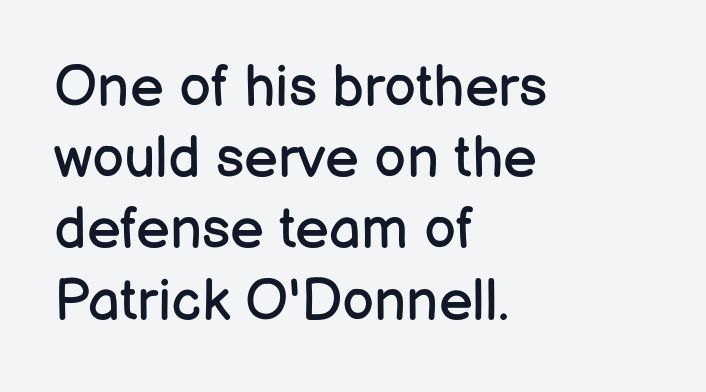
The image shows 57 px regular-weight sans-serif type, upright; set left-aligned, normal line spacing (1.25x), normal letter spacing, not underlined; low stroke contrast and a medium x-height.
